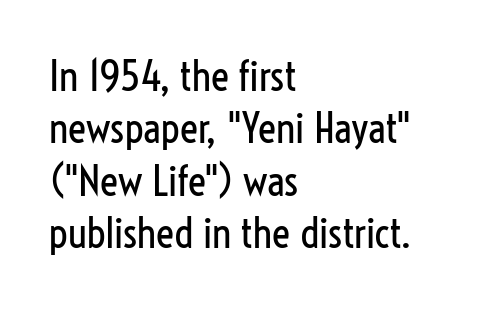
{"serif": "no", "italic": "no", "bold": "no", "weight": "regular", "width": "condensed", "stroke_contrast": "low", "x_height": "medium", "monospaced": "no", "underline": "no", "align": "left", "line_spacing": "normal", "line_spacing_ratio": 1.25, "letter_spacing": "normal", "letter_spacing_em": 0.0, "glyph_px": 42}
